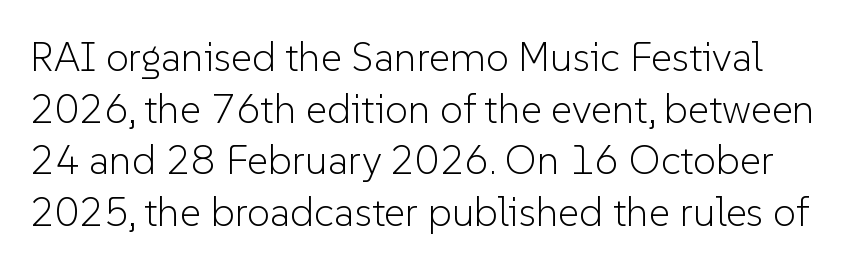
The image shows 41 px light sans-serif type, upright; set normal line spacing (1.26x), normal letter spacing, not underlined; low stroke contrast and a medium x-height.
